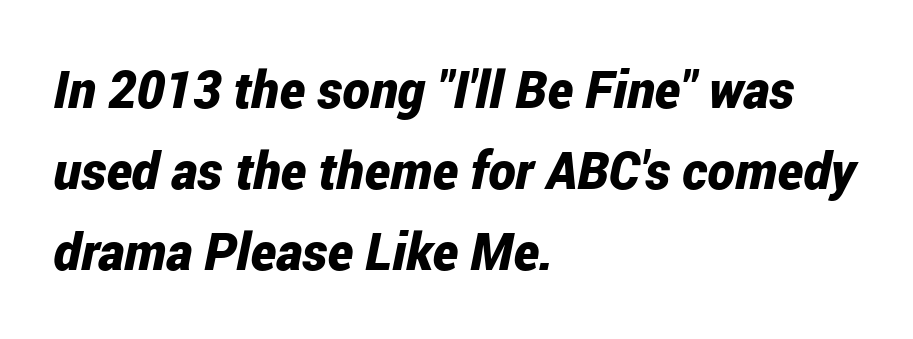
Plain, unruled lines of type. Compared with a centered layout, this one pins lines to the left instead. This sample uses an oblique cut, with every glyph tilted off the vertical. The rendering uses natural spacing where letterforms have individual widths. The face used here is rendered with its standard letterfit.
